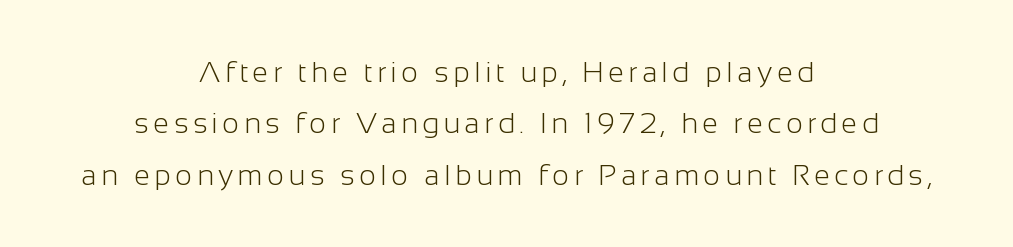
Q: Is the text bold? A: No.
Q: Is the text italic (slanted)? A: No, it is upright.
Q: Is the typeface a serif or a sans-serif typeface? A: Sans-serif.
Q: Is the text underlined? A: No.
Q: How is the paragraph aligned? A: Centered.
Q: Width (condensed, normal, or wide)? A: Normal.
Q: Stroke contrast? A: Low.
Q: x-height? A: Medium.
Q: Monospaced? A: No.
